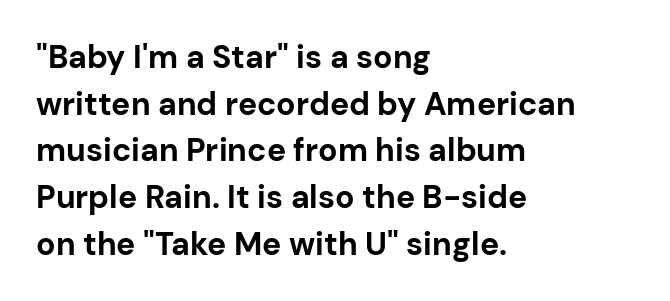
{"serif": "no", "italic": "no", "bold": "yes", "weight": "bold", "width": "normal", "stroke_contrast": "low", "x_height": "medium", "monospaced": "no", "underline": "no", "align": "left", "line_spacing": "normal", "line_spacing_ratio": 1.46, "letter_spacing": "normal", "letter_spacing_em": 0.0, "glyph_px": 32}
